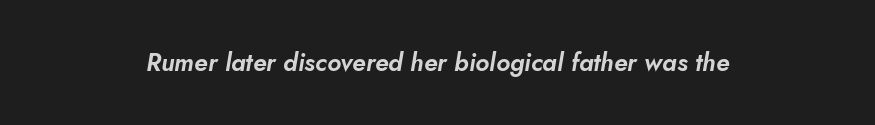
Q: Is the text italic (slanted)? A: Yes, it leans right by about 5 degrees.
Q: Is the text underlined? A: No.
Q: How is the paragraph aligned? A: Centered.
Q: Is the spacing between letters normal or unusually wide? A: Normal.
